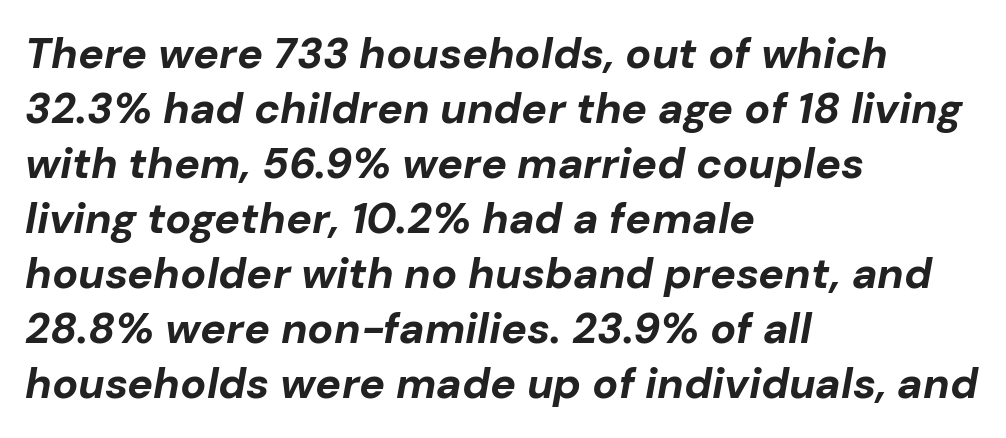
Proportional: the letters do not fall into vertical columns. Between one letter and the next there's only the usual sliver of space. Alignment: flush left. A dark, heavy texture on the line: the type is bold.
